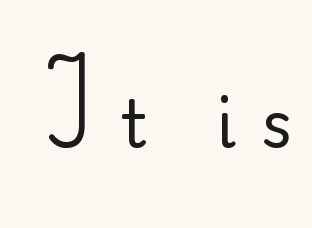
Q: Is the text italic (slanted)? A: No, it is upright.
Q: Is the typeface a serif or a sans-serif typeface? A: Serif.
Q: Is the text underlined? A: No.
Q: Is the spacing between letters normal or unusually wide? A: Unusually wide.
Q: Width (condensed, normal, or wide)? A: Normal.
Q: Stroke contrast? A: Medium.
Q: x-height? A: Small.
Q: Monospaced? A: No.
